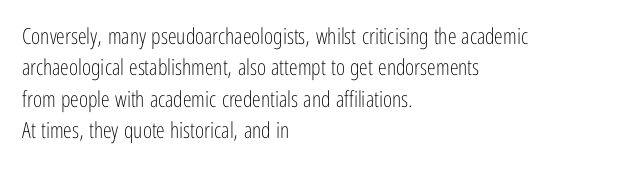
{"italic": "no", "bold": "no", "underline": "no", "align": "left", "line_spacing": "normal", "line_spacing_ratio": 1.43, "letter_spacing": "normal", "letter_spacing_em": 0.0, "glyph_px": 22}
